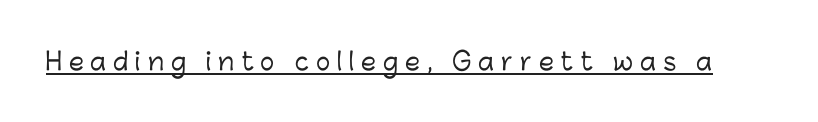
{"italic": "no", "underline": "yes", "letter_spacing": "wide", "letter_spacing_em": 0.29, "glyph_px": 24}
